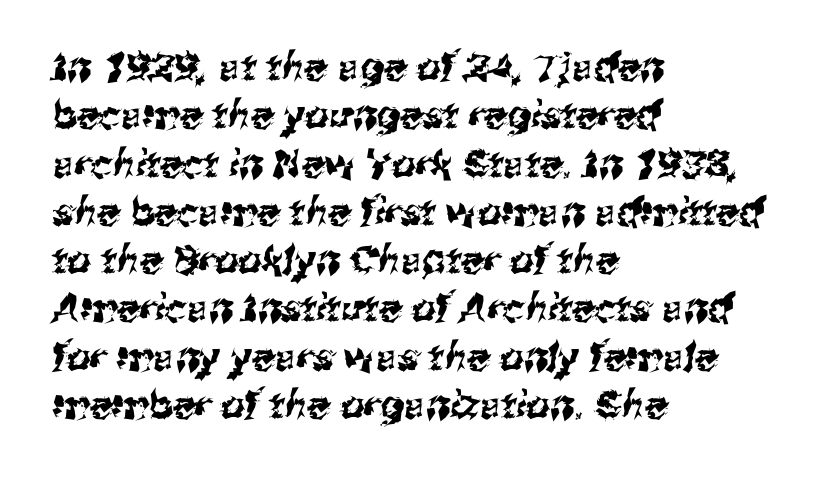
The image shows 38 px sans-serif type; set left-aligned, normal line spacing (1.27x), normal letter spacing, not underlined; medium stroke contrast and a medium x-height.
